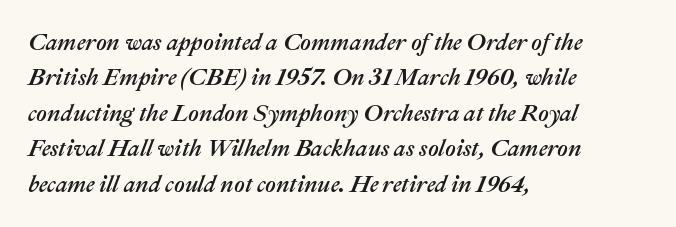
Q: Is the text italic (slanted)? A: Yes, it leans right by about 22 degrees.
Q: Is the text underlined? A: No.
Q: How is the paragraph aligned? A: Left-aligned.
Q: Is the spacing between letters normal or unusually wide? A: Normal.
Q: Is the spacing between lines tight, normal or loose? A: Normal.
